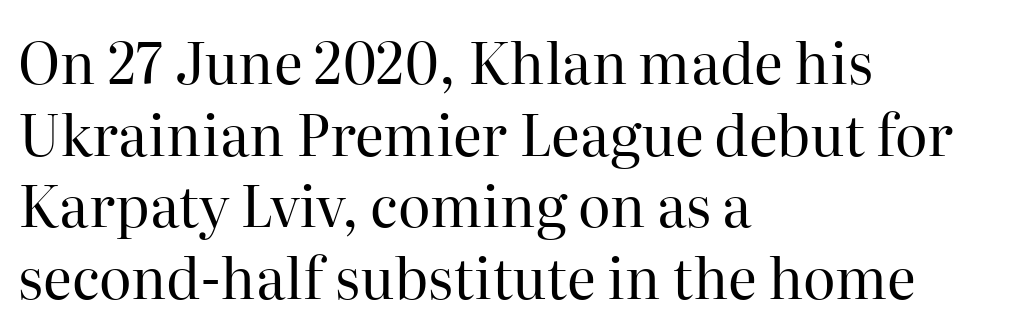
The image shows 56 px regular-weight serif type, upright; set left-aligned, normal line spacing (1.28x), normal letter spacing, not underlined; high stroke contrast and a medium x-height.
